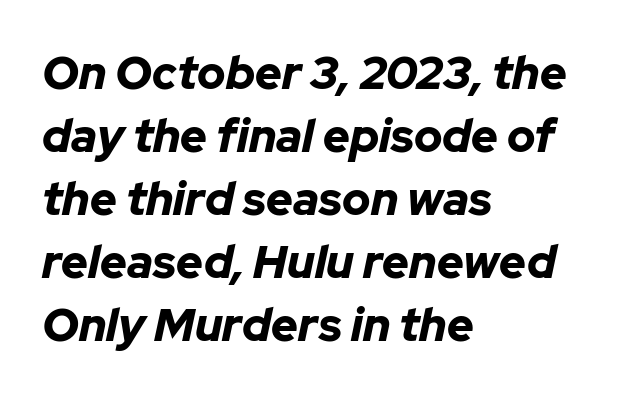
On the weight axis this lands at bold, roughly 700. The paragraph shown leans on its left margin. Does extra space separate the letters? No, they use regular spacing. Leading matches the norm, producing a regular column.
